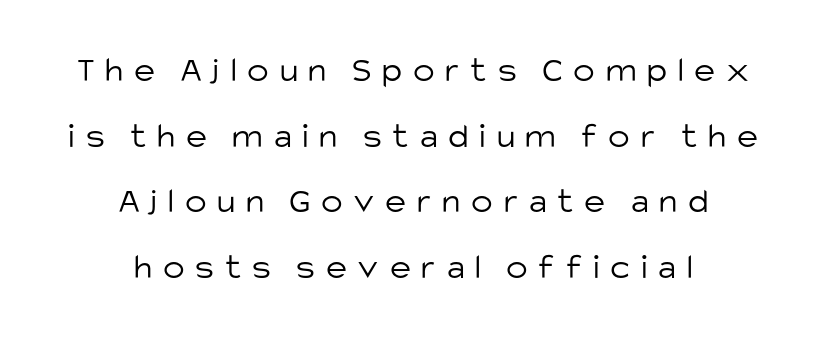
Looks like regular typesetting: each glyph gets only the width it needs. The designer went with a sans here, leaving each stem footless. The letters stand upright; this is a roman face. Letters rest on an invisible, unmarked baseline. Stroke mass is kept to a normal reading level or below. Words appear elongated and porous because spacing is wide.
